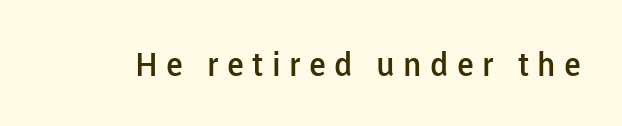
The image shows 33 px semibold sans-serif type, upright; set unusually wide letter spacing (+0.25 em), not underlined; low stroke contrast and a medium x-height.
